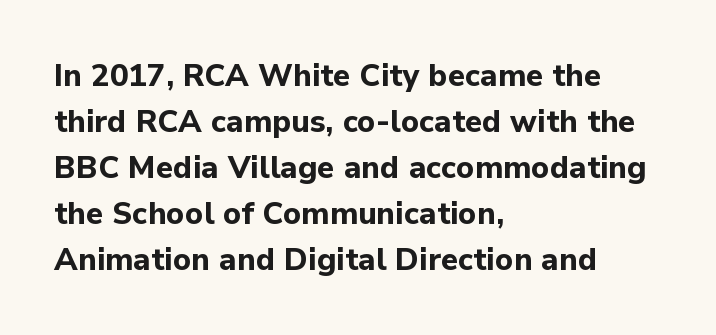
{"serif": "no", "italic": "no", "bold": "yes", "weight": "bold", "width": "normal", "stroke_contrast": "low", "x_height": "medium", "monospaced": "no", "underline": "no", "align": "left", "line_spacing": "normal", "line_spacing_ratio": 1.48, "letter_spacing": "normal", "letter_spacing_em": 0.0, "glyph_px": 31}
